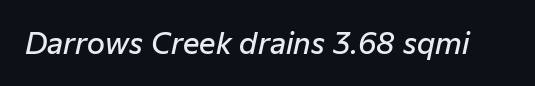
{"italic": "yes", "lean": "right", "slant_degrees": 12, "bold": "semi", "weight": "semibold", "width": "normal", "stroke_contrast": "low", "x_height": "medium", "monospaced": "no", "underline": "no", "letter_spacing": "normal", "letter_spacing_em": 0.0, "glyph_px": 29}
